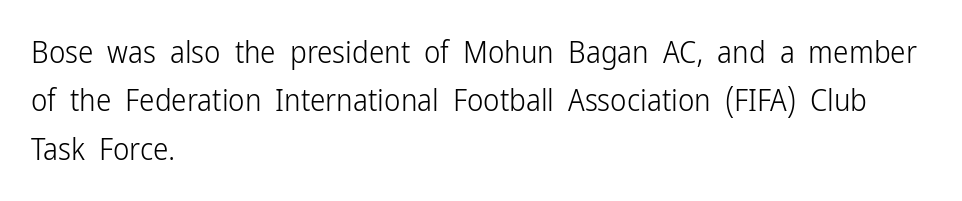
{"serif": "no", "italic": "no", "bold": "no", "weight": "light", "width": "condensed", "stroke_contrast": "low", "x_height": "medium", "monospaced": "no", "underline": "no", "align": "left", "line_spacing": "normal", "line_spacing_ratio": 1.56, "letter_spacing": "normal", "letter_spacing_em": 0.0, "glyph_px": 31}
